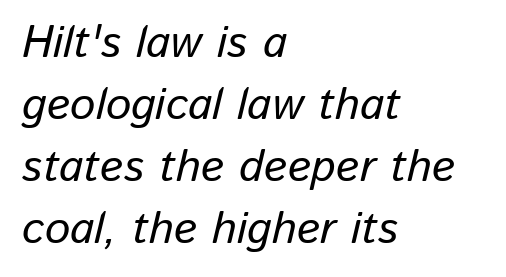
Q: Is the text italic (slanted)? A: Yes, it leans right by about 13 degrees.
Q: Is the text underlined? A: No.
Q: How is the paragraph aligned? A: Left-aligned.
Q: Is the spacing between letters normal or unusually wide? A: Normal.
Q: Is the spacing between lines tight, normal or loose? A: Normal.
Q: Width (condensed, normal, or wide)? A: Normal.
Q: Stroke contrast? A: Low.
Q: x-height? A: Medium.
Q: Monospaced? A: No.
